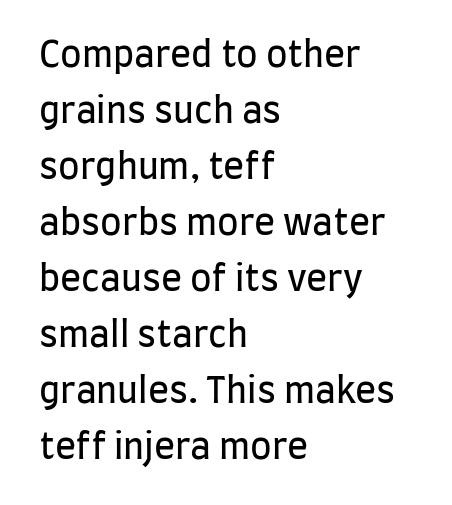
Q: Is the text bold? A: No.
Q: Is the text italic (slanted)? A: No, it is upright.
Q: Is the typeface a serif or a sans-serif typeface? A: Sans-serif.
Q: Is the text underlined? A: No.
Q: How is the paragraph aligned? A: Left-aligned.
Q: Is the spacing between letters normal or unusually wide? A: Normal.
Q: Is the spacing between lines tight, normal or loose? A: Normal.
Q: Width (condensed, normal, or wide)? A: Condensed.
Q: Stroke contrast? A: Low.
Q: x-height? A: Large.
Q: Monospaced? A: No.
